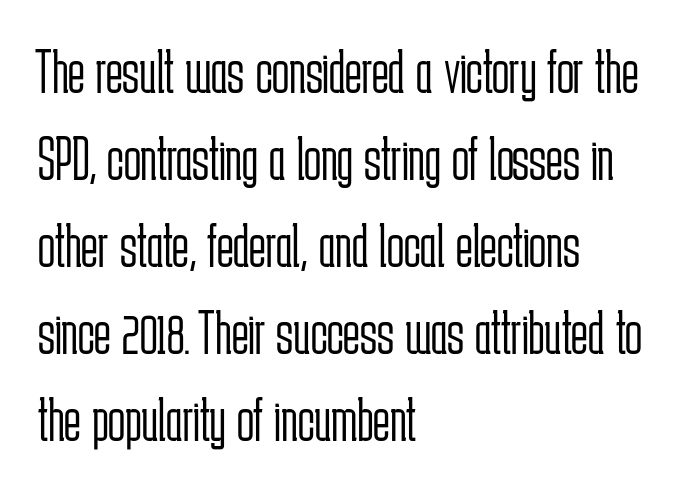
Q: Is the text bold? A: No.
Q: Is the text italic (slanted)? A: No, it is upright.
Q: Is the typeface a serif or a sans-serif typeface? A: Sans-serif.
Q: Is the text underlined? A: No.
Q: How is the paragraph aligned? A: Left-aligned.
Q: Is the spacing between letters normal or unusually wide? A: Normal.
Q: Is the spacing between lines tight, normal or loose? A: Normal.
Q: Width (condensed, normal, or wide)? A: Condensed.
Q: Stroke contrast? A: Low.
Q: x-height? A: Medium.
Q: Monospaced? A: No.
